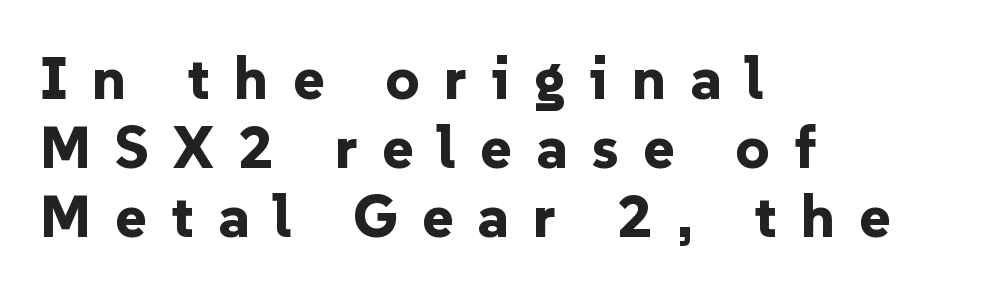
Q: Is the text bold? A: Yes.
Q: Is the text italic (slanted)? A: No, it is upright.
Q: Is the typeface a serif or a sans-serif typeface? A: Sans-serif.
Q: Is the text underlined? A: No.
Q: How is the paragraph aligned? A: Left-aligned.
Q: Is the spacing between letters normal or unusually wide? A: Unusually wide.
Q: Is the spacing between lines tight, normal or loose? A: Tight.
Q: Width (condensed, normal, or wide)? A: Normal.
Q: Stroke contrast? A: Low.
Q: x-height? A: Medium.
Q: Monospaced? A: No.
